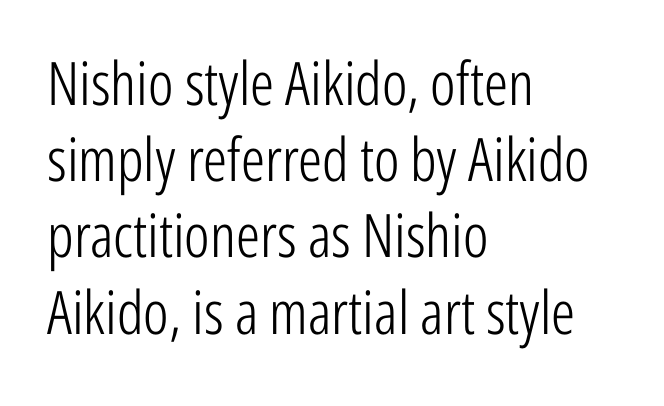
The image shows 60 px light, condensed sans-serif type, upright; set left-aligned, normal line spacing (1.27x), normal letter spacing, not underlined; low stroke contrast and a medium x-height.
